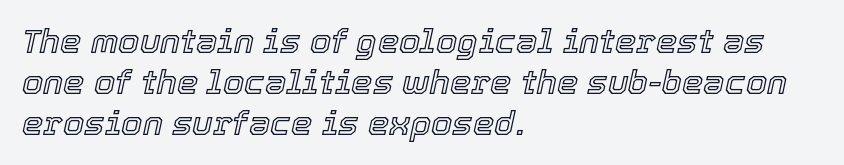
Between one letter and the next there's only the usual sliver of space. You could not count columns in this text — the font is proportionally spaced. These lines are set flush left with a ragged right edge. The specimen omits any rule beneath the text block's lines.
